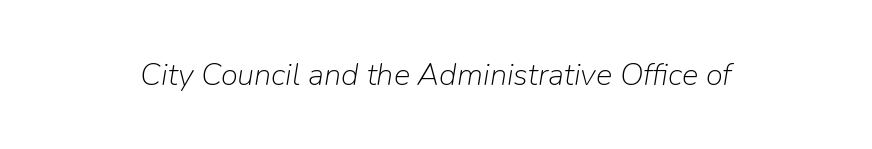
The image shows 31 px light type, italic (leaning right); set normal letter spacing, not underlined; low stroke contrast and a medium x-height.
